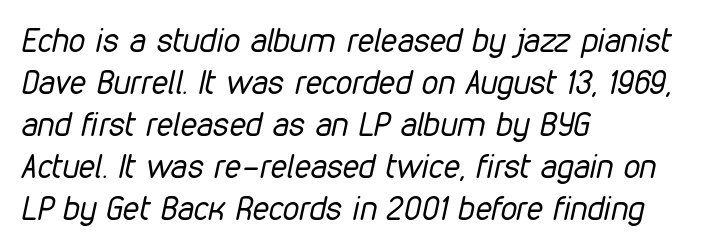
Q: Is the text bold? A: No.
Q: Is the text italic (slanted)? A: Yes, it leans right by about 12 degrees.
Q: Is the text underlined? A: No.
Q: How is the paragraph aligned? A: Left-aligned.
Q: Is the spacing between letters normal or unusually wide? A: Normal.
Q: Is the spacing between lines tight, normal or loose? A: Normal.
Q: Width (condensed, normal, or wide)? A: Condensed.
Q: Stroke contrast? A: Low.
Q: x-height? A: Medium.
Q: Monospaced? A: No.
